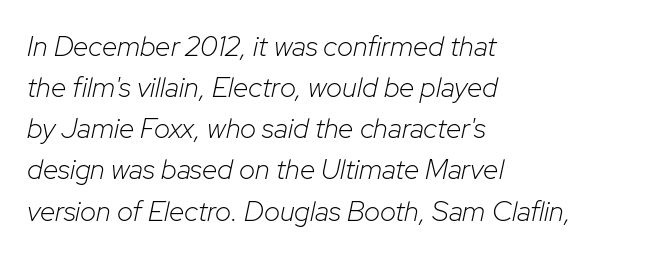
Q: Is the text bold? A: No.
Q: Is the text italic (slanted)? A: Yes, it leans right by about 12 degrees.
Q: Is the text underlined? A: No.
Q: How is the paragraph aligned? A: Left-aligned.
Q: Is the spacing between letters normal or unusually wide? A: Normal.
Q: Is the spacing between lines tight, normal or loose? A: Normal.
Q: Width (condensed, normal, or wide)? A: Normal.
Q: Stroke contrast? A: Low.
Q: x-height? A: Medium.
Q: Monospaced? A: No.
